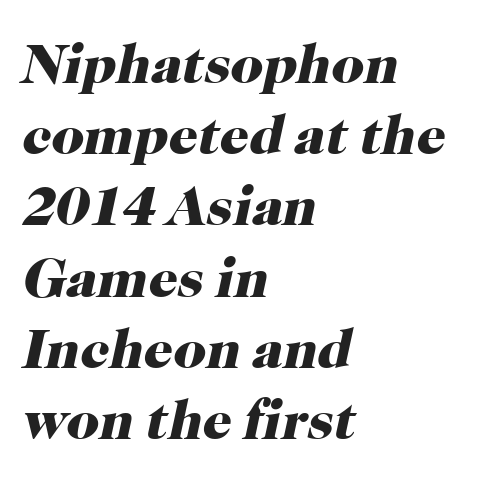
The image shows 57 px heavy serif type, italic (leaning right); set left-aligned, normal line spacing (1.25x), normal letter spacing, not underlined; high stroke contrast and a medium x-height.
